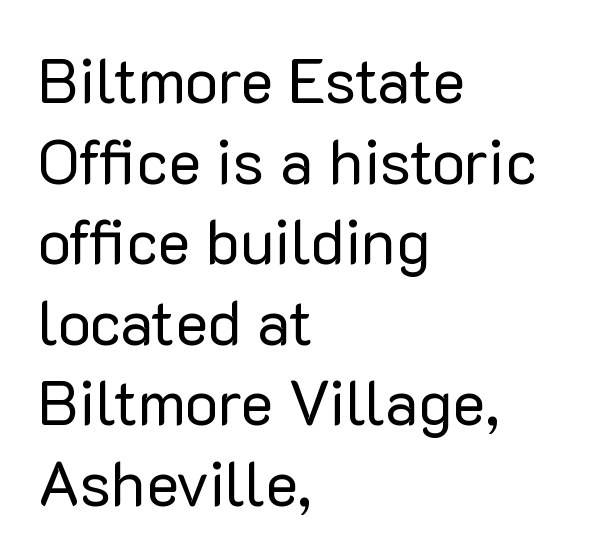
The image shows 62 px regular-weight sans-serif type, upright; set left-aligned, normal line spacing (1.3x), normal letter spacing, not underlined; low stroke contrast and a medium x-height.
